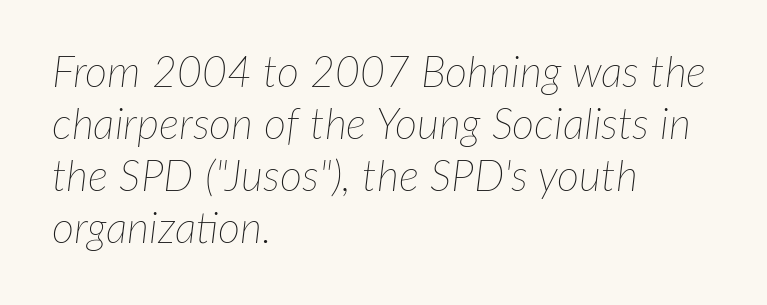
All the whitespace from short lines collects on the right. The passage shown is not bold in any degree. The face used here is proportionally spaced, like ordinary book or web type. Beneath every word, the page is bare. Inter-character spacing is left at the font's built-in metrics. This is oblique type, the kind used for emphasis or titles.
